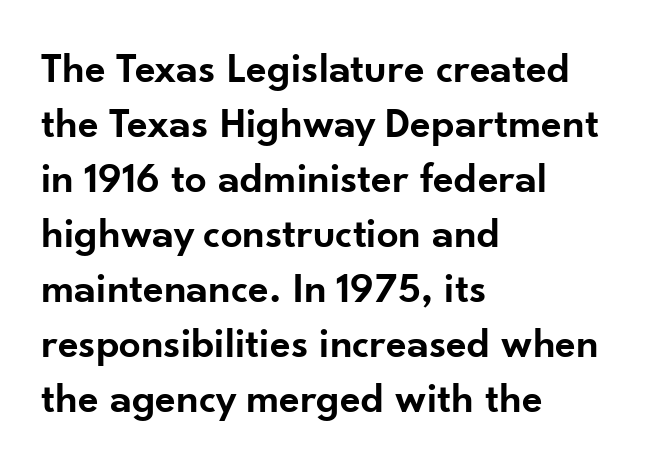
{"serif": "no", "italic": "no", "bold": "semi", "weight": "semibold", "width": "normal", "stroke_contrast": "low", "x_height": "small", "monospaced": "no", "underline": "no", "align": "left", "line_spacing": "normal", "line_spacing_ratio": 1.28, "letter_spacing": "normal", "letter_spacing_em": 0.0, "glyph_px": 43}
